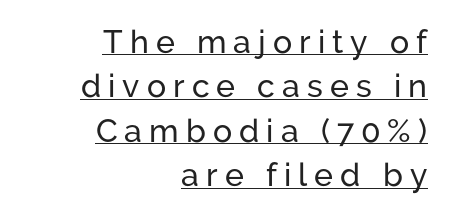
The image shows 32 px sans-serif type, upright; set right-aligned, normal line spacing (1.39x), unusually wide letter spacing (+0.22 em), underlined; low stroke contrast and a medium x-height.
